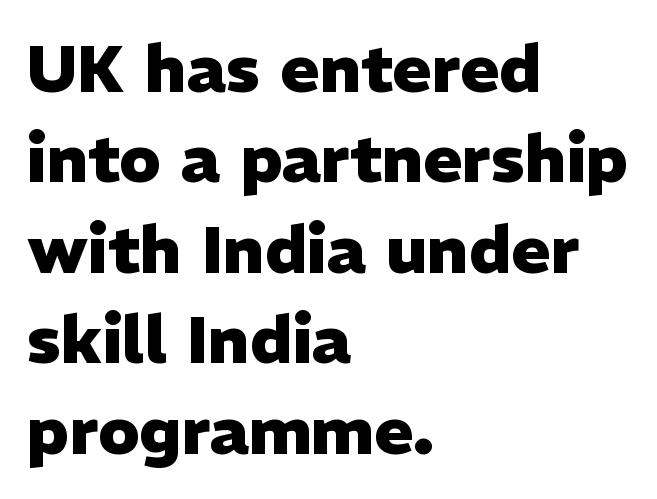
The image shows 66 px heavy sans-serif type, upright; set left-aligned, normal line spacing (1.37x), normal letter spacing, not underlined; low stroke contrast and a medium x-height.
